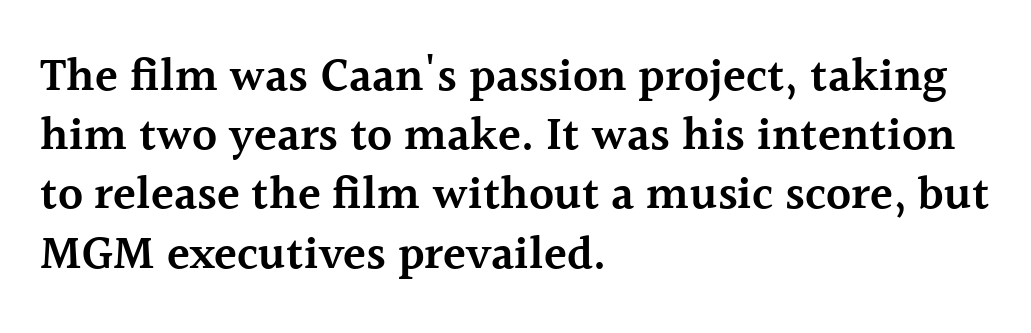
This rendering features lettering with no underline. The passage shown is typed in a proportional face where columns would drift. The letters carry serifs — small finishing strokes at the ends of their stems. A normal amount of white space separates one row of letters from the next.
